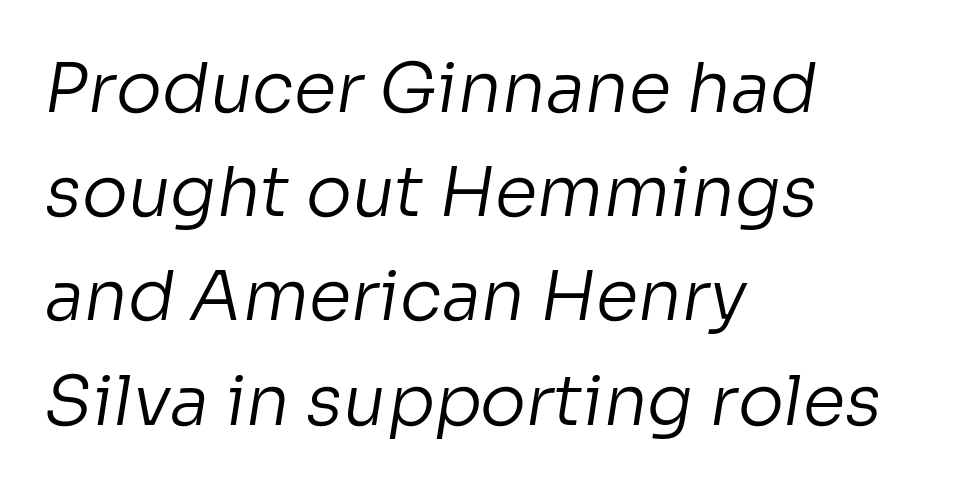
Q: Is the text bold? A: No.
Q: Is the typeface a serif or a sans-serif typeface? A: Sans-serif.
Q: Is the text underlined? A: No.
Q: How is the paragraph aligned? A: Left-aligned.
Q: Is the spacing between letters normal or unusually wide? A: Normal.
Q: Is the spacing between lines tight, normal or loose? A: Normal.
Q: Width (condensed, normal, or wide)? A: Normal.
Q: Stroke contrast? A: Low.
Q: x-height? A: Medium.
Q: Monospaced? A: No.
